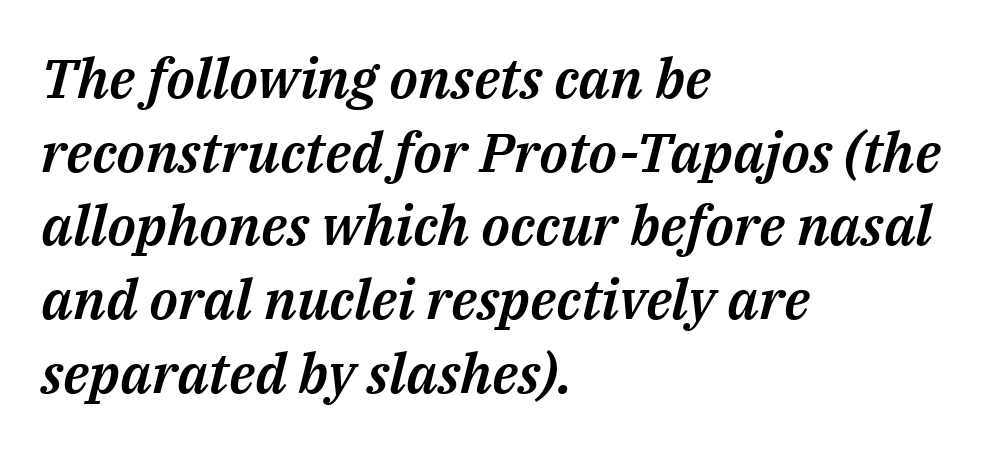
Q: Is the text italic (slanted)? A: Yes, it leans right by about 14 degrees.
Q: Is the text underlined? A: No.
Q: How is the paragraph aligned? A: Left-aligned.
Q: Is the spacing between letters normal or unusually wide? A: Normal.
Q: Is the spacing between lines tight, normal or loose? A: Normal.
Q: Width (condensed, normal, or wide)? A: Normal.
Q: Stroke contrast? A: Medium.
Q: x-height? A: Medium.
Q: Monospaced? A: No.
